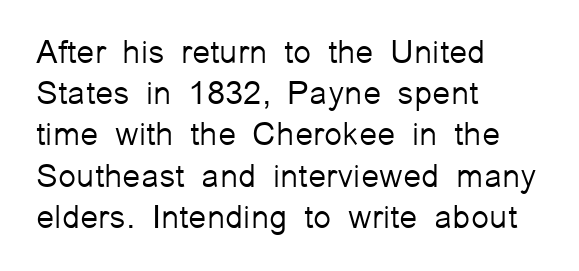
The image shows 33 px light sans-serif type, upright; set left-aligned, normal line spacing (1.25x), normal letter spacing, not underlined; low stroke contrast and a medium x-height.
